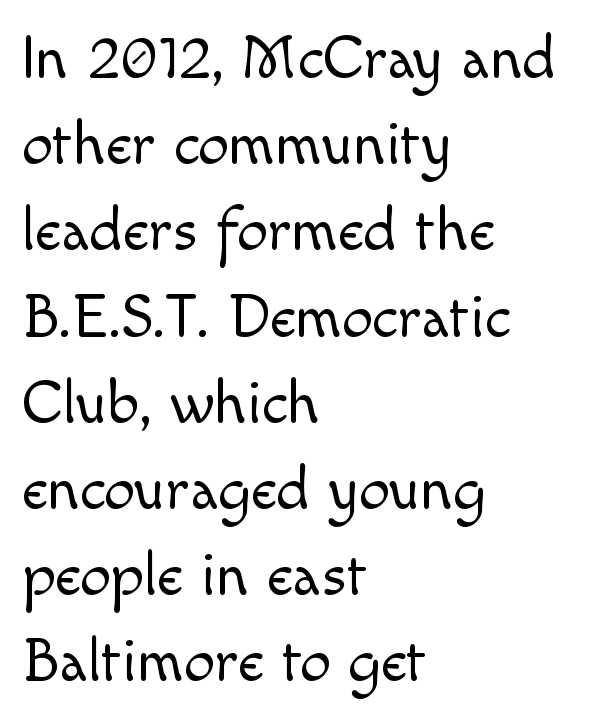
The image shows 62 px light sans-serif type, upright; set left-aligned, normal line spacing (1.39x), normal letter spacing, not underlined; a small x-height.
